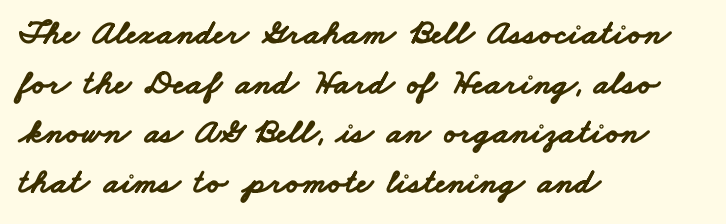
{"serif": "no", "bold": "yes", "weight": "bold", "width": "wide", "stroke_contrast": "low", "x_height": "small", "monospaced": "no", "underline": "no", "align": "left", "line_spacing": "normal", "line_spacing_ratio": 1.42, "letter_spacing": "normal", "letter_spacing_em": 0.0, "glyph_px": 35}
